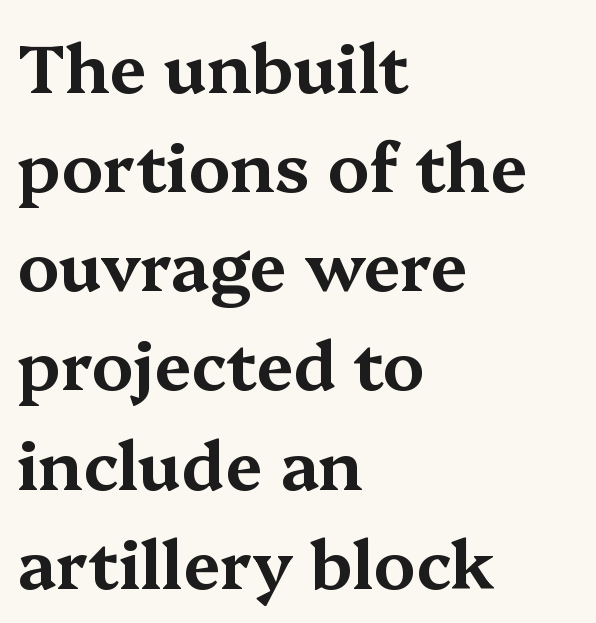
{"serif": "yes", "italic": "no", "width": "wide", "stroke_contrast": "medium", "x_height": "medium", "monospaced": "no", "underline": "no", "align": "left", "line_spacing": "normal", "line_spacing_ratio": 1.48, "letter_spacing": "normal", "letter_spacing_em": 0.0, "glyph_px": 67}
